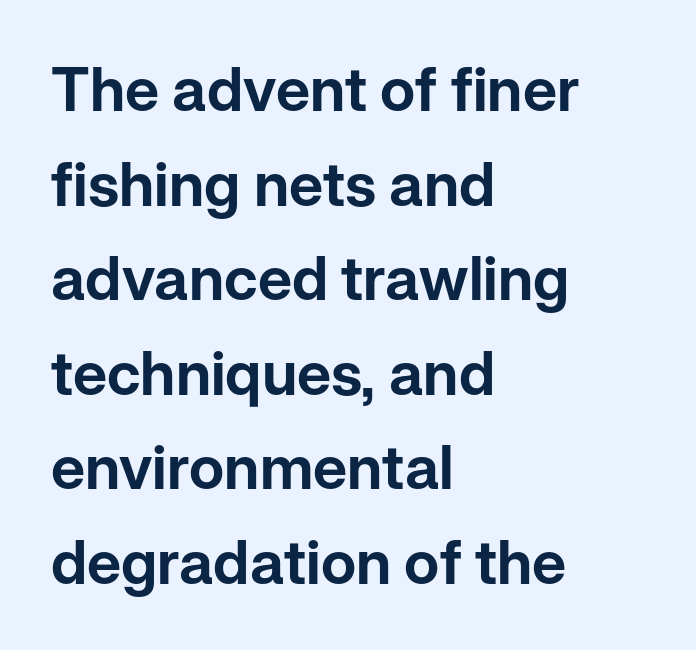
Q: Is the text italic (slanted)? A: No, it is upright.
Q: Is the typeface a serif or a sans-serif typeface? A: Sans-serif.
Q: Is the text underlined? A: No.
Q: How is the paragraph aligned? A: Left-aligned.
Q: Is the spacing between letters normal or unusually wide? A: Normal.
Q: Is the spacing between lines tight, normal or loose? A: Normal.
Q: Width (condensed, normal, or wide)? A: Normal.
Q: Stroke contrast? A: Low.
Q: x-height? A: Medium.
Q: Monospaced? A: No.
